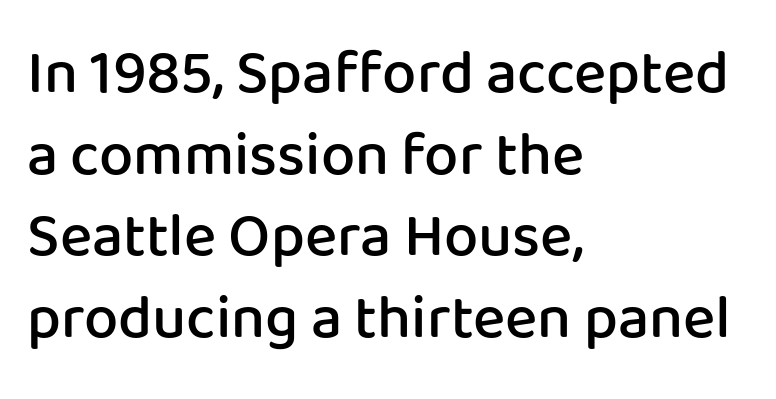
The image shows 61 px semibold sans-serif type, upright; set left-aligned, normal line spacing (1.34x), normal letter spacing, not underlined; low stroke contrast and a medium x-height.
